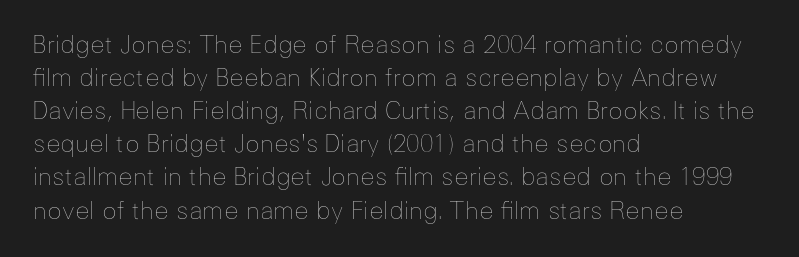
The image shows 24 px text type, upright; set left-aligned, normal line spacing (1.38x), normal letter spacing, not underlined.
